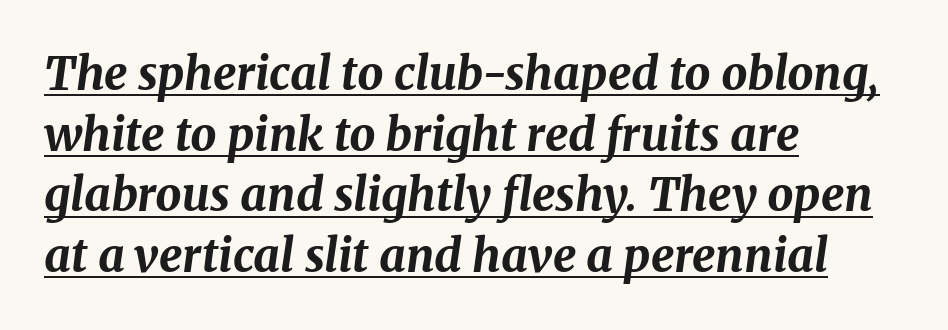
{"italic": "yes", "lean": "right", "slant_degrees": 8, "bold": "yes", "weight": "bold", "width": "normal", "stroke_contrast": "medium", "x_height": "medium", "monospaced": "no", "underline": "yes", "align": "left", "line_spacing": "normal", "line_spacing_ratio": 1.32, "letter_spacing": "normal", "letter_spacing_em": 0.0, "glyph_px": 46}
